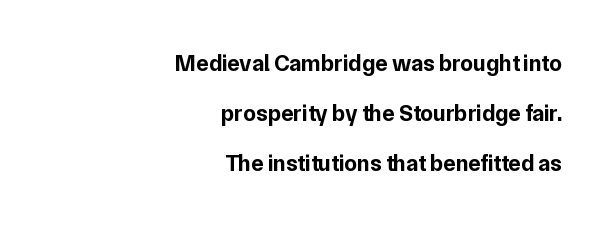
{"italic": "no", "bold": "yes", "underline": "no", "align": "right", "line_spacing": "loose", "line_spacing_ratio": 2.18, "letter_spacing": "normal", "letter_spacing_em": 0.0, "glyph_px": 23}
